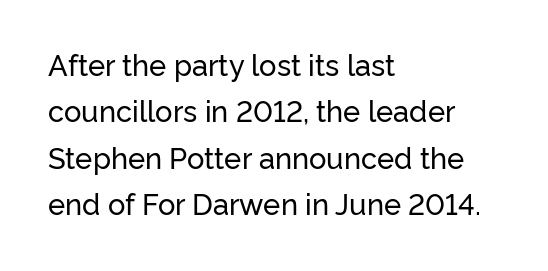
{"serif": "no", "italic": "no", "width": "normal", "stroke_contrast": "low", "x_height": "medium", "monospaced": "no", "underline": "no", "align": "left", "line_spacing": "normal", "line_spacing_ratio": 1.6, "letter_spacing": "normal", "letter_spacing_em": 0.0, "glyph_px": 29}
